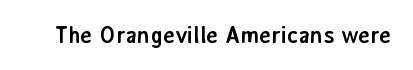
The image shows 23 px bold type, upright; set normal letter spacing, not underlined.
